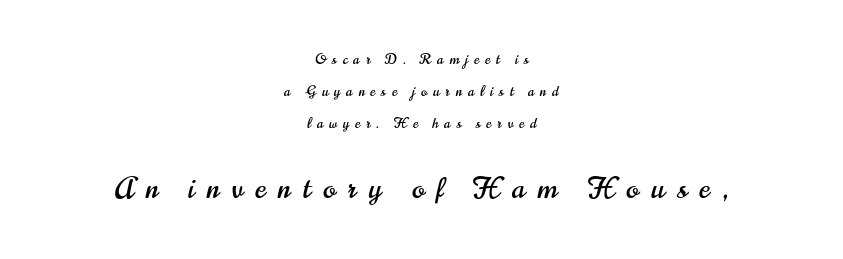
{"serif": "no", "width": "condensed", "stroke_contrast": "high", "x_height": "small", "monospaced": "no", "underline": "no", "align": "center", "line_spacing": "loose", "line_spacing_ratio": 2.27, "letter_spacing": "wide", "letter_spacing_em": 0.43, "larger_block": "second", "size_ratio": 2.07, "glyph_px": 29}
